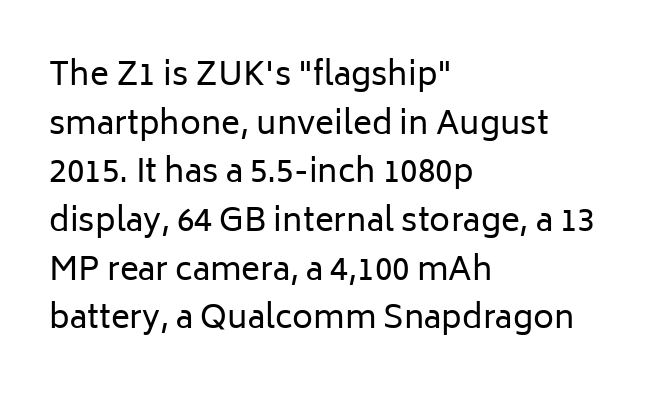
Q: Is the text bold? A: No.
Q: Is the text italic (slanted)? A: No, it is upright.
Q: Is the typeface a serif or a sans-serif typeface? A: Sans-serif.
Q: Is the text underlined? A: No.
Q: How is the paragraph aligned? A: Left-aligned.
Q: Is the spacing between letters normal or unusually wide? A: Normal.
Q: Is the spacing between lines tight, normal or loose? A: Normal.
Q: Width (condensed, normal, or wide)? A: Normal.
Q: Stroke contrast? A: Low.
Q: x-height? A: Medium.
Q: Monospaced? A: No.
